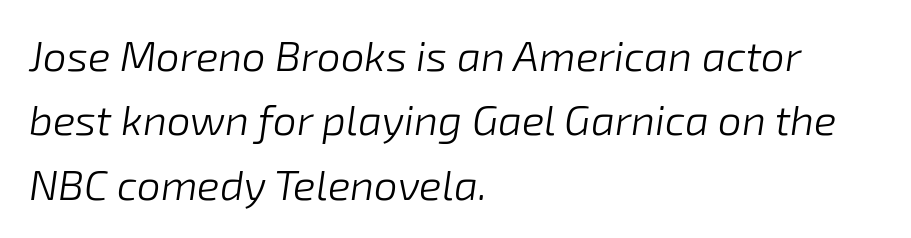
Q: Is the text bold? A: No.
Q: Is the text italic (slanted)? A: Yes, it leans right by about 8 degrees.
Q: Is the text underlined? A: No.
Q: How is the paragraph aligned? A: Left-aligned.
Q: Is the spacing between letters normal or unusually wide? A: Normal.
Q: Is the spacing between lines tight, normal or loose? A: Normal.
Q: Width (condensed, normal, or wide)? A: Normal.
Q: Stroke contrast? A: Low.
Q: x-height? A: Medium.
Q: Monospaced? A: No.
